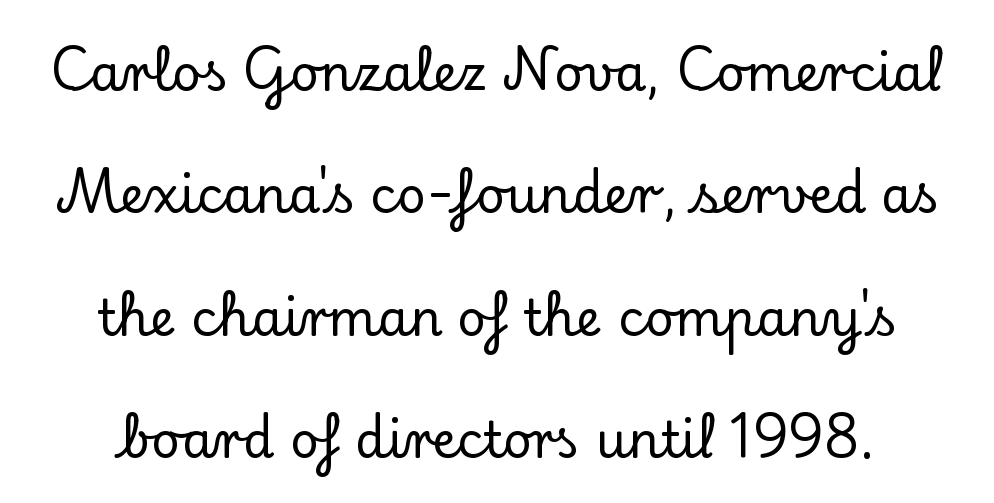
Q: Is the text italic (slanted)? A: No, it is upright.
Q: Is the typeface a serif or a sans-serif typeface? A: Serif.
Q: Is the text underlined? A: No.
Q: How is the paragraph aligned? A: Centered.
Q: Is the spacing between letters normal or unusually wide? A: Normal.
Q: Is the spacing between lines tight, normal or loose? A: Loose.
Q: Width (condensed, normal, or wide)? A: Normal.
Q: Stroke contrast? A: Low.
Q: x-height? A: Small.
Q: Monospaced? A: No.
